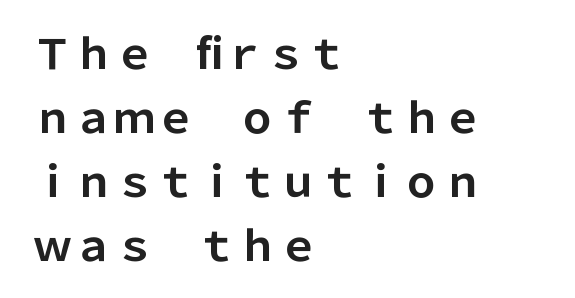
The image shows 41 px bold sans-serif type, upright; set left-aligned, normal line spacing (1.56x), normal letter spacing, not underlined; low stroke contrast and a medium x-height.
